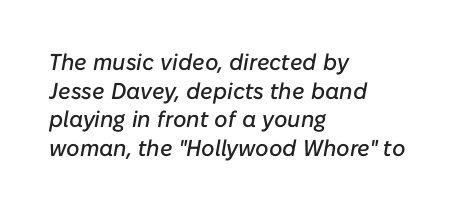
Words float on clear page, feet unadorned. The paragraph has a hard left edge and a soft right edge. Observe the ordinary spacing: letters are neighbours, not strangers. Characters are canted at an angle relative to the baseline's perpendicular.
